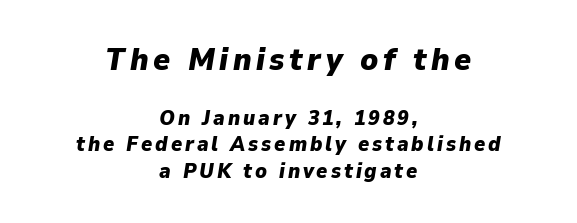
The image shows 32 px heavy type, italic (leaning right); set centered, normal line spacing (1.26x), not underlined; the first (top) block is 1.52x larger; low stroke contrast and a medium x-height.
